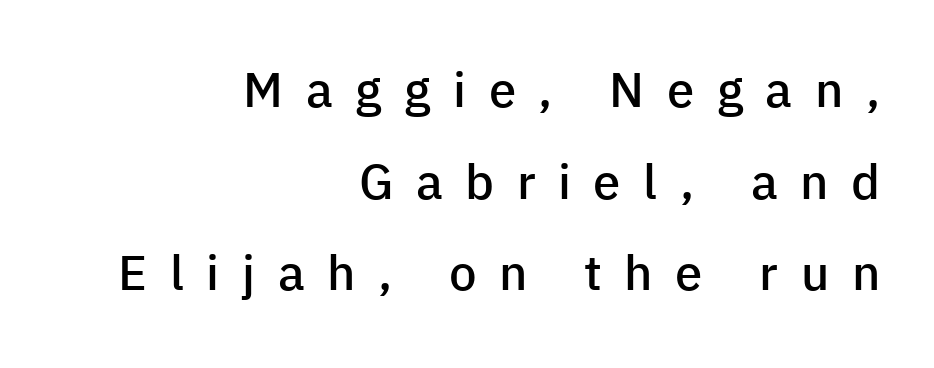
{"serif": "no", "italic": "no", "bold": "semi", "weight": "semibold", "width": "normal", "stroke_contrast": "low", "x_height": "medium", "monospaced": "no", "underline": "no", "align": "right", "line_spacing_ratio": 1.87, "letter_spacing": "wide", "letter_spacing_em": 0.46, "glyph_px": 49}
